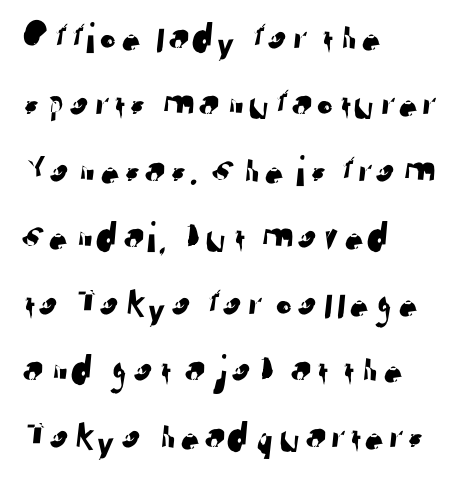
{"serif": "no", "width": "normal", "stroke_contrast": "low", "x_height": "medium", "monospaced": "no", "underline": "no", "align": "left", "line_spacing": "normal", "line_spacing_ratio": 1.51, "letter_spacing": "normal", "letter_spacing_em": 0.0, "glyph_px": 44}
